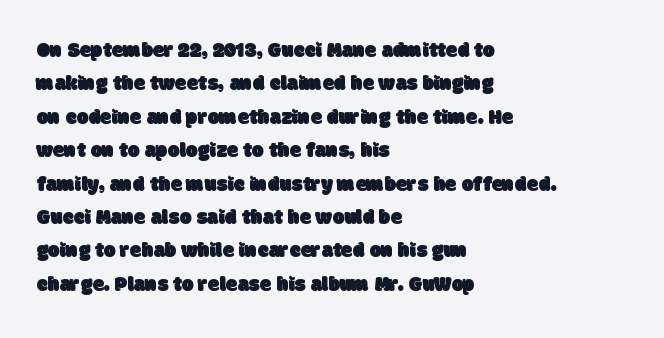
Q: Is the text underlined? A: No.
Q: How is the paragraph aligned? A: Left-aligned.
Q: Is the spacing between letters normal or unusually wide? A: Normal.
Q: Is the spacing between lines tight, normal or loose? A: Normal.
